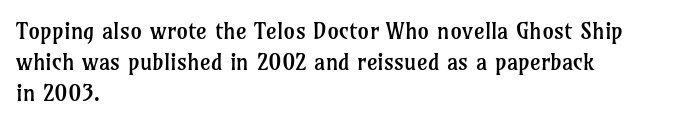
The image shows 23 px text type, upright; set left-aligned, normal line spacing (1.34x), normal letter spacing, not underlined.
